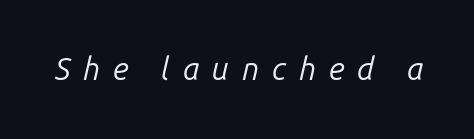
Q: Is the text bold? A: No.
Q: Is the text italic (slanted)? A: Yes, it leans right by about 14 degrees.
Q: Is the text underlined? A: No.
Q: Is the spacing between letters normal or unusually wide? A: Unusually wide.
Q: Width (condensed, normal, or wide)? A: Normal.
Q: Stroke contrast? A: Low.
Q: x-height? A: Medium.
Q: Monospaced? A: No.
